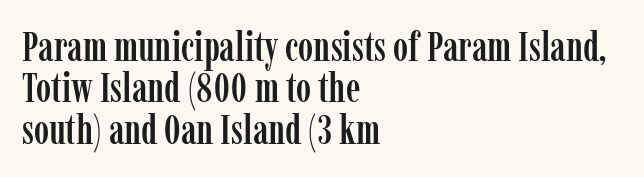
The area under the type is left untouched. Look at the bottom of the vertical strokes: they flare into serifs here. Looks like regular typesetting: each glyph gets only the width it needs. Inter-character spacing is left at the font's built-in metrics. The leading is snug, giving the passage a crowded texture.
